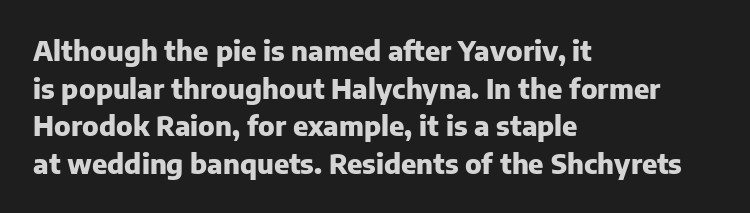
{"italic": "no", "bold": "yes", "underline": "no", "align": "left", "line_spacing": "normal", "line_spacing_ratio": 1.39, "letter_spacing": "normal", "letter_spacing_em": 0.0, "glyph_px": 27}
